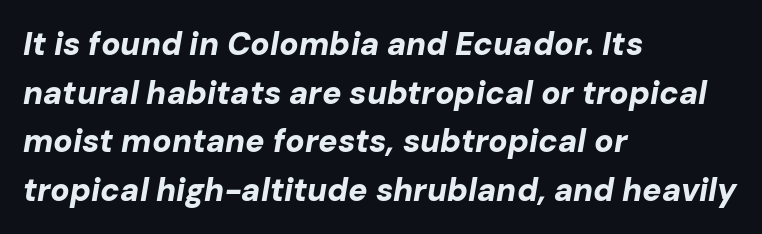
{"italic": "yes", "lean": "right", "slant_degrees": 10, "bold": "yes", "weight": "bold", "width": "normal", "stroke_contrast": "low", "x_height": "medium", "monospaced": "no", "underline": "no", "align": "left", "line_spacing": "normal", "line_spacing_ratio": 1.52, "letter_spacing": "normal", "letter_spacing_em": 0.0, "glyph_px": 32}
